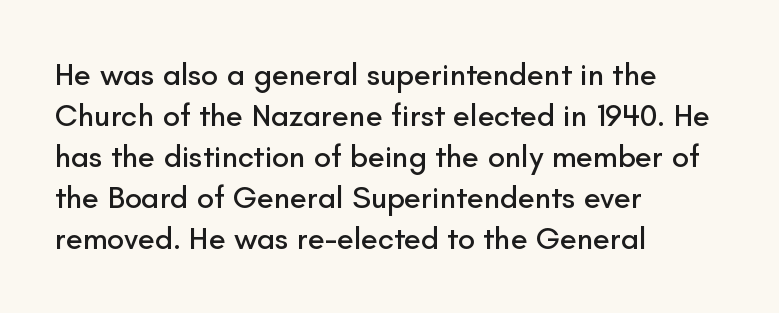
{"serif": "no", "italic": "no", "width": "normal", "stroke_contrast": "low", "x_height": "small", "monospaced": "no", "underline": "no", "align": "left", "line_spacing": "normal", "line_spacing_ratio": 1.32, "letter_spacing": "normal", "letter_spacing_em": 0.0, "glyph_px": 31}
